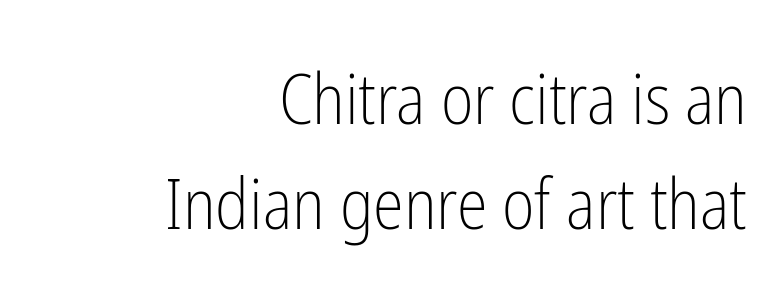
Q: Is the text bold? A: No.
Q: Is the text italic (slanted)? A: No, it is upright.
Q: Is the typeface a serif or a sans-serif typeface? A: Sans-serif.
Q: Is the text underlined? A: No.
Q: How is the paragraph aligned? A: Right-aligned.
Q: Is the spacing between letters normal or unusually wide? A: Normal.
Q: Is the spacing between lines tight, normal or loose? A: Normal.
Q: Width (condensed, normal, or wide)? A: Condensed.
Q: Stroke contrast? A: Low.
Q: x-height? A: Medium.
Q: Monospaced? A: No.
